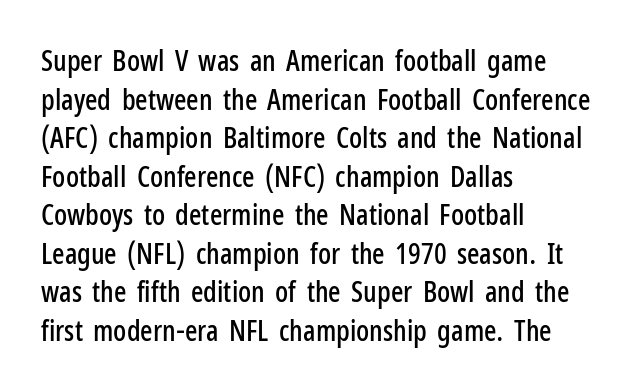
Q: Is the text italic (slanted)? A: No, it is upright.
Q: Is the typeface a serif or a sans-serif typeface? A: Sans-serif.
Q: Is the text underlined? A: No.
Q: How is the paragraph aligned? A: Left-aligned.
Q: Is the spacing between letters normal or unusually wide? A: Normal.
Q: Is the spacing between lines tight, normal or loose? A: Normal.
Q: Width (condensed, normal, or wide)? A: Condensed.
Q: Stroke contrast? A: Low.
Q: x-height? A: Medium.
Q: Monospaced? A: No.
